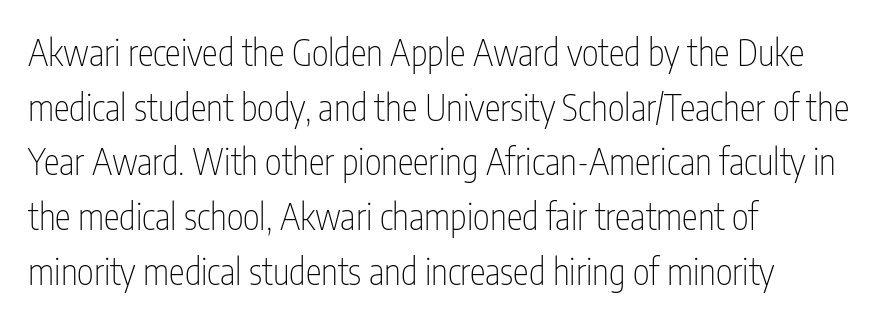
The image shows 36 px thin, condensed sans-serif type, upright; set left-aligned, normal line spacing (1.52x), normal letter spacing, not underlined; low stroke contrast and a medium x-height.
